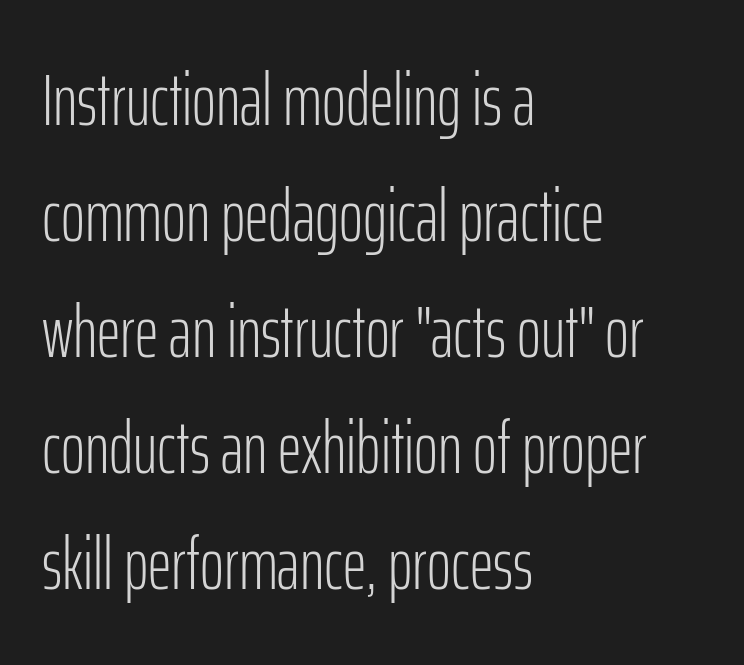
The image shows 73 px light, condensed sans-serif type, upright; set left-aligned, normal line spacing (1.59x), normal letter spacing, not underlined; low stroke contrast and a medium x-height.
